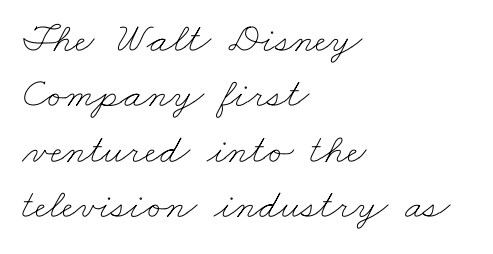
Q: Is the text bold? A: No.
Q: Is the text underlined? A: No.
Q: How is the paragraph aligned? A: Left-aligned.
Q: Is the spacing between letters normal or unusually wide? A: Normal.
Q: Is the spacing between lines tight, normal or loose? A: Normal.
Q: Width (condensed, normal, or wide)? A: Wide.
Q: Stroke contrast? A: Low.
Q: x-height? A: Small.
Q: Monospaced? A: No.
